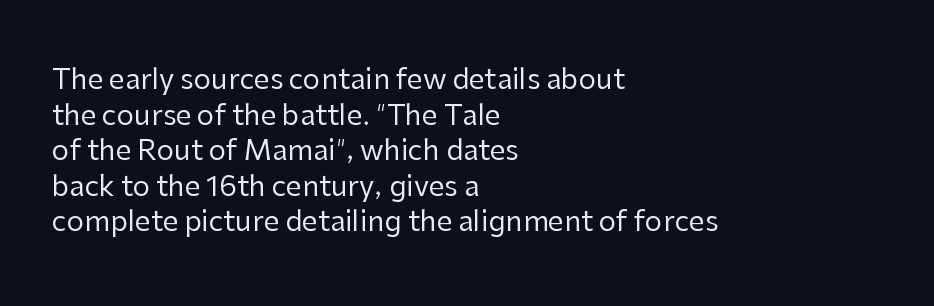
{"serif": "no", "italic": "no", "bold": "no", "weight": "regular", "width": "normal", "stroke_contrast": "low", "x_height": "medium", "monospaced": "no", "underline": "no", "align": "left", "line_spacing": "normal", "line_spacing_ratio": 1.27, "letter_spacing": "normal", "letter_spacing_em": 0.0, "glyph_px": 28}
